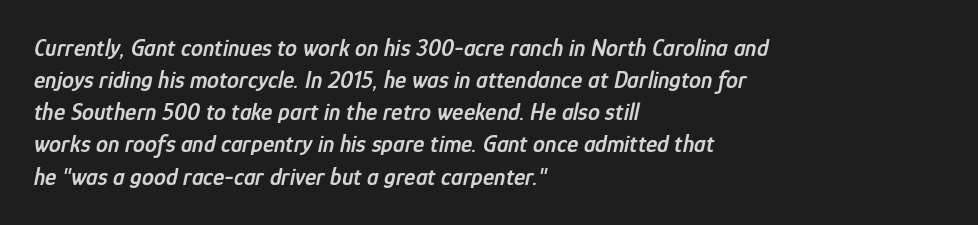
Q: Is the text bold? A: Semi-bold.
Q: Is the text italic (slanted)? A: Yes, it leans right by about 12 degrees.
Q: Is the text underlined? A: No.
Q: How is the paragraph aligned? A: Left-aligned.
Q: Is the spacing between letters normal or unusually wide? A: Normal.
Q: Is the spacing between lines tight, normal or loose? A: Normal.
